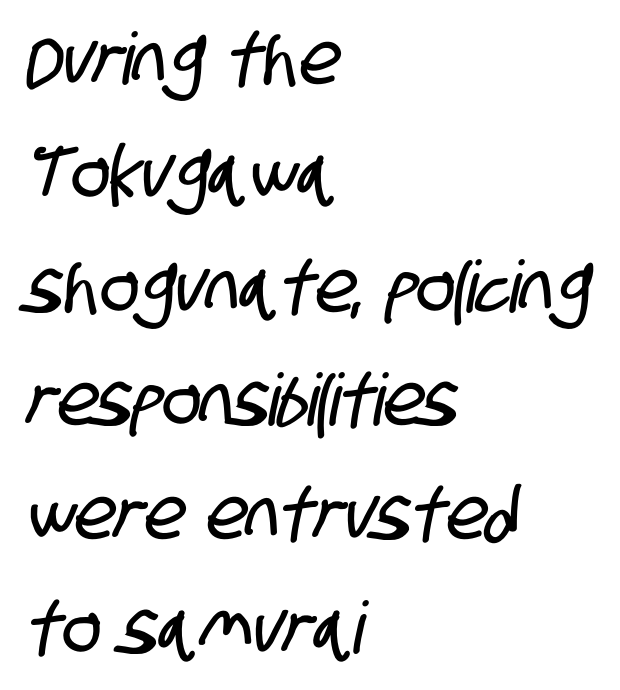
The image shows 72 px condensed sans-serif type; set left-aligned, normal line spacing (1.58x), normal letter spacing, not underlined; low stroke contrast and a large x-height.
